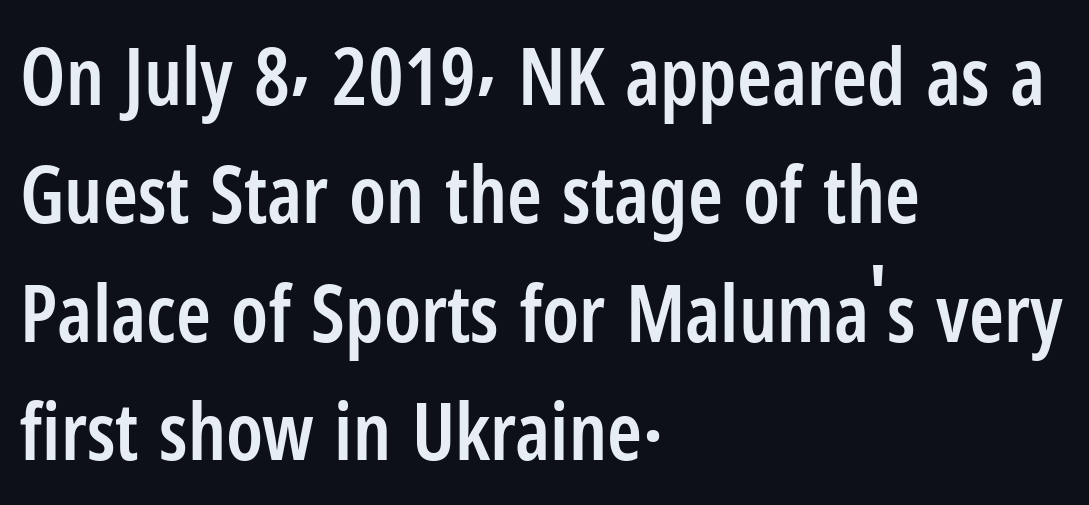
Spacing verdict: proportional, widths tailored to each character. Stems and bowls a touch heavier than normal — semibold. Leading: standard. The space directly below the letters is spotless. Each word holds together tightly as a unit, with standard inter-letter gaps. Layout note: lines flush left.
